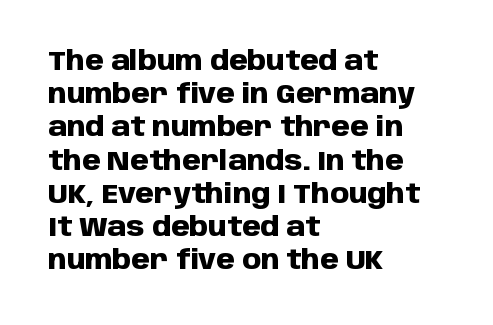
{"italic": "no", "bold": "yes", "underline": "no", "align": "left", "line_spacing_ratio": 1.23, "letter_spacing": "normal", "letter_spacing_em": 0.0, "glyph_px": 27}
